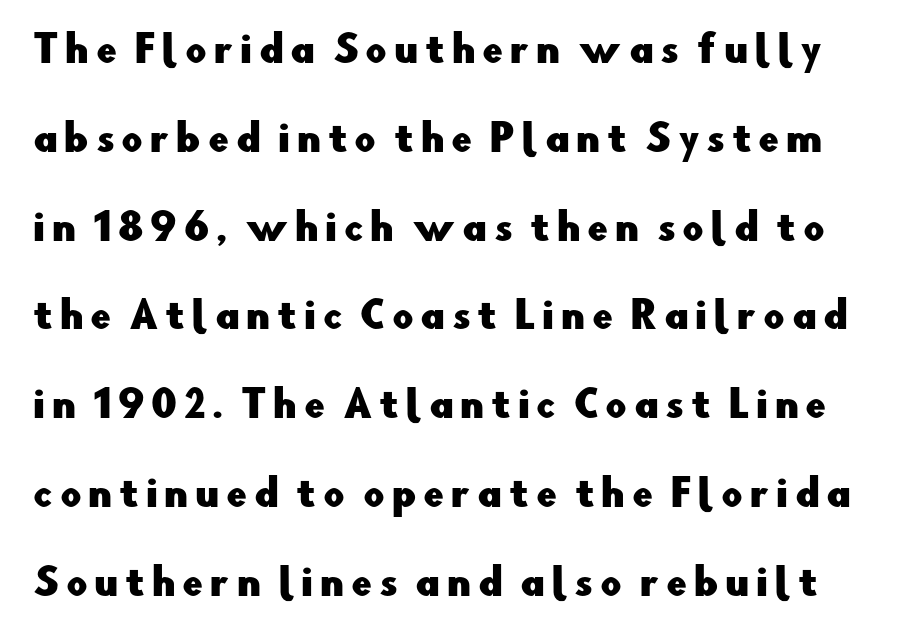
Q: Is the text italic (slanted)? A: No, it is upright.
Q: Is the typeface a serif or a sans-serif typeface? A: Sans-serif.
Q: Is the text underlined? A: No.
Q: Is the spacing between lines tight, normal or loose? A: Loose.
Q: Width (condensed, normal, or wide)? A: Normal.
Q: Stroke contrast? A: Low.
Q: x-height? A: Small.
Q: Monospaced? A: No.
